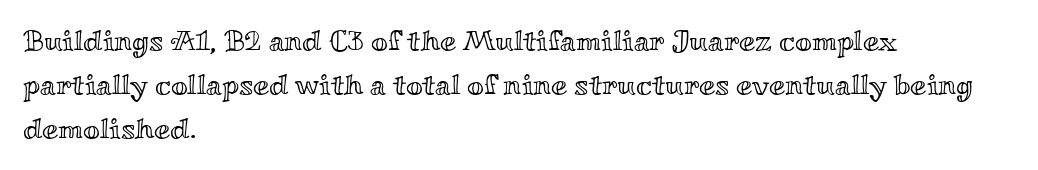
{"italic": "no", "width": "wide", "x_height": "small", "monospaced": "no", "underline": "no", "align": "left", "line_spacing": "normal", "line_spacing_ratio": 1.52, "letter_spacing": "normal", "letter_spacing_em": 0.0, "glyph_px": 29}
